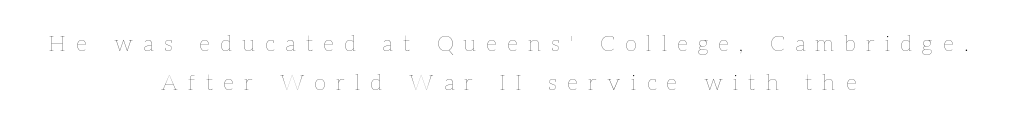
Stem width sits at or under what a default text font uses. Descenders hang freely into open space. Nope, not italic — everything's standing straight. Does extra space separate the letters? Yes, quite a lot of it. Which margin do the lines hug? Neither — every line sits in the middle.
